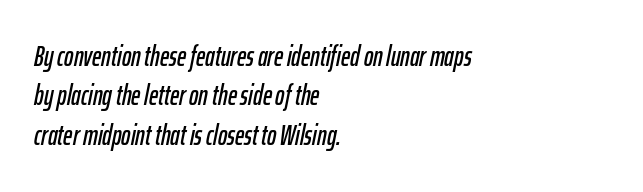
{"italic": "yes", "lean": "right", "slant_degrees": 12, "width": "condensed", "stroke_contrast": "low", "x_height": "medium", "monospaced": "no", "underline": "no", "align": "left", "line_spacing": "normal", "line_spacing_ratio": 1.41, "letter_spacing": "normal", "letter_spacing_em": 0.0, "glyph_px": 28}
